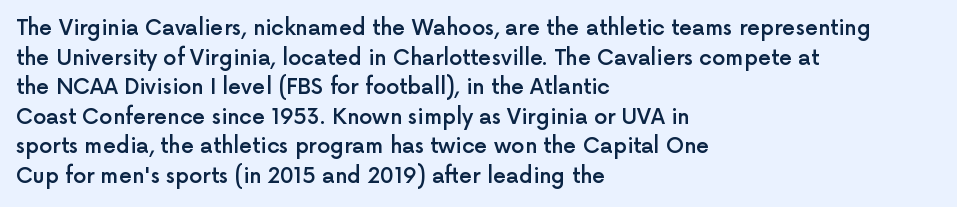
The image shows 21 px text type, upright; set left-aligned, normal line spacing (1.41x), normal letter spacing, not underlined.
